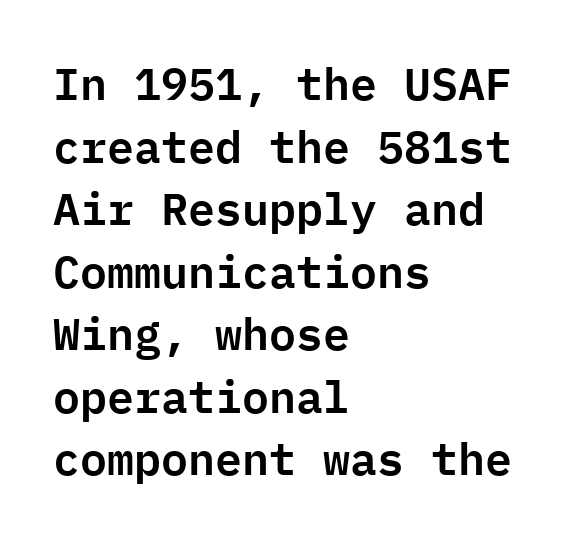
Q: Is the text italic (slanted)? A: No, it is upright.
Q: Is the typeface a serif or a sans-serif typeface? A: Sans-serif.
Q: Is the text underlined? A: No.
Q: How is the paragraph aligned? A: Left-aligned.
Q: Is the spacing between letters normal or unusually wide? A: Normal.
Q: Is the spacing between lines tight, normal or loose? A: Normal.
Q: Width (condensed, normal, or wide)? A: Normal.
Q: Stroke contrast? A: Low.
Q: x-height? A: Medium.
Q: Monospaced? A: Yes.
